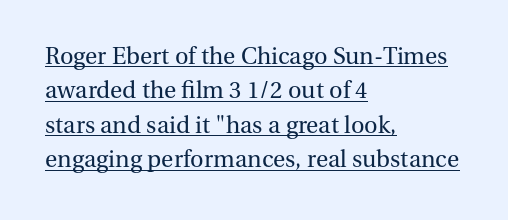
Here the glyphs are tracked normally, forming tight word shapes. Do the letters lean? They stand straight. This rendering uses left alignment, leaving the right contour irregular. Underlined type. Leading matches the norm, producing a regular column. The cut favours lightness, reaching ordinary text weight at its darkest.
